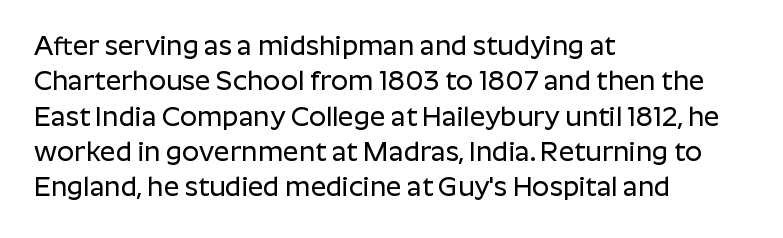
The image shows 27 px text type, upright; set left-aligned, normal line spacing (1.31x), normal letter spacing, not underlined.
